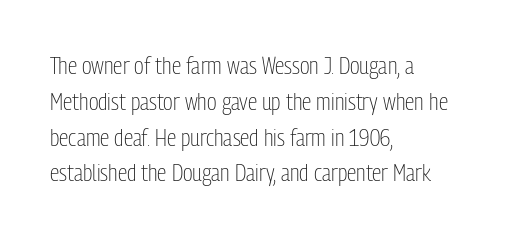
Q: Is the text bold? A: No.
Q: Is the text italic (slanted)? A: No, it is upright.
Q: Is the text underlined? A: No.
Q: How is the paragraph aligned? A: Left-aligned.
Q: Is the spacing between letters normal or unusually wide? A: Normal.
Q: Is the spacing between lines tight, normal or loose? A: Normal.
